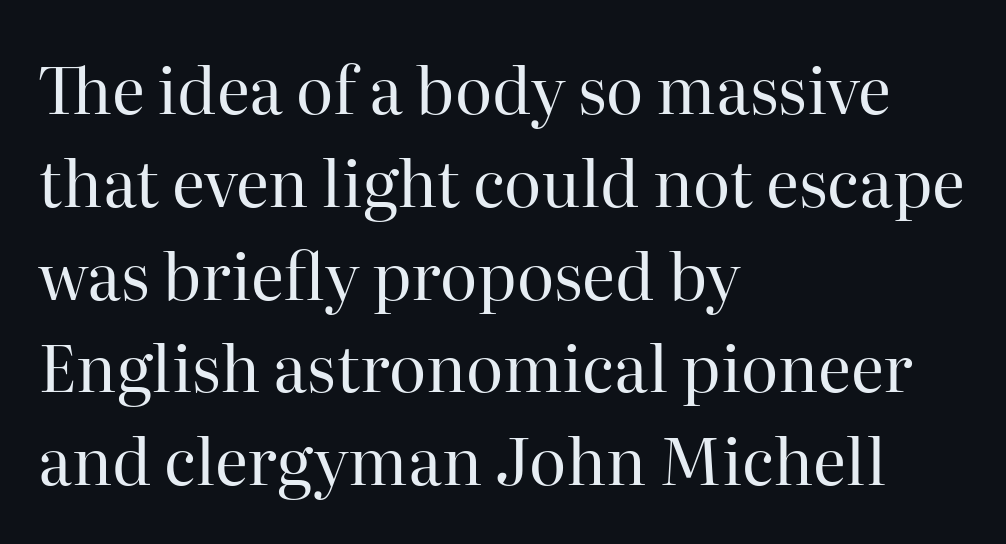
Q: Is the text bold? A: No.
Q: Is the text italic (slanted)? A: No, it is upright.
Q: Is the typeface a serif or a sans-serif typeface? A: Serif.
Q: Is the text underlined? A: No.
Q: How is the paragraph aligned? A: Left-aligned.
Q: Is the spacing between letters normal or unusually wide? A: Normal.
Q: Is the spacing between lines tight, normal or loose? A: Normal.
Q: Width (condensed, normal, or wide)? A: Normal.
Q: Stroke contrast? A: High.
Q: x-height? A: Medium.
Q: Monospaced? A: No.
